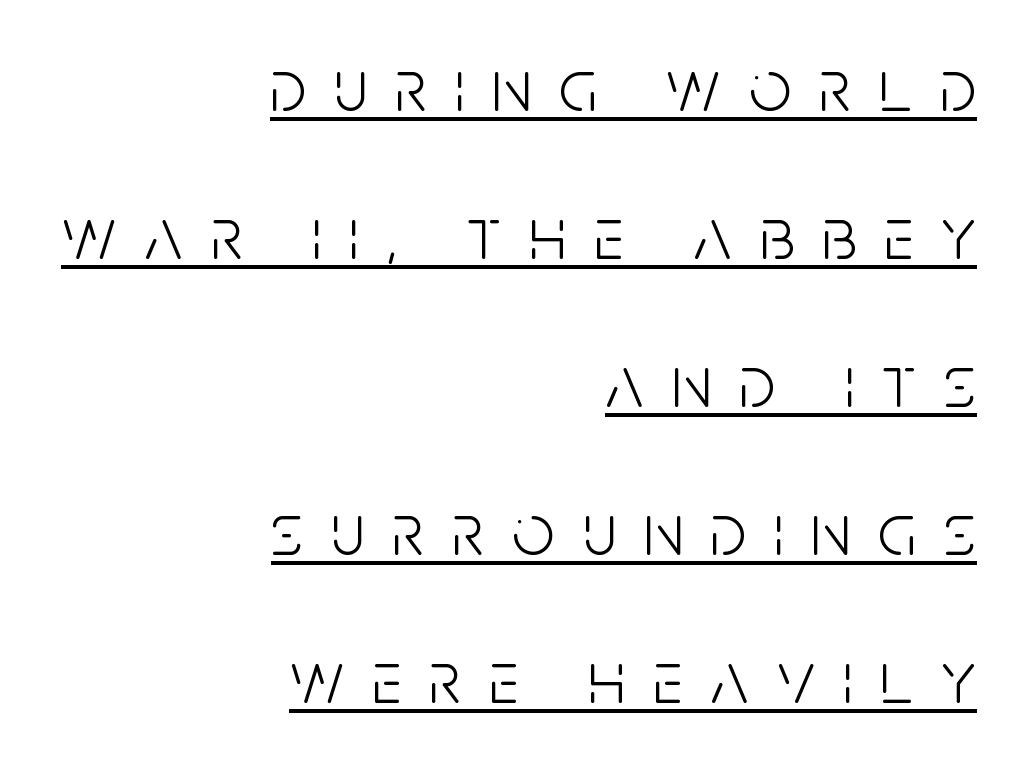
Q: Is the text bold? A: No.
Q: Is the text italic (slanted)? A: No, it is upright.
Q: Is the typeface a serif or a sans-serif typeface? A: Sans-serif.
Q: Is the text underlined? A: Yes.
Q: How is the paragraph aligned? A: Right-aligned.
Q: Is the spacing between letters normal or unusually wide? A: Unusually wide.
Q: Is the spacing between lines tight, normal or loose? A: Loose.
Q: Width (condensed, normal, or wide)? A: Condensed.
Q: Stroke contrast? A: Low.
Q: x-height? A: Large.
Q: Monospaced? A: No.
